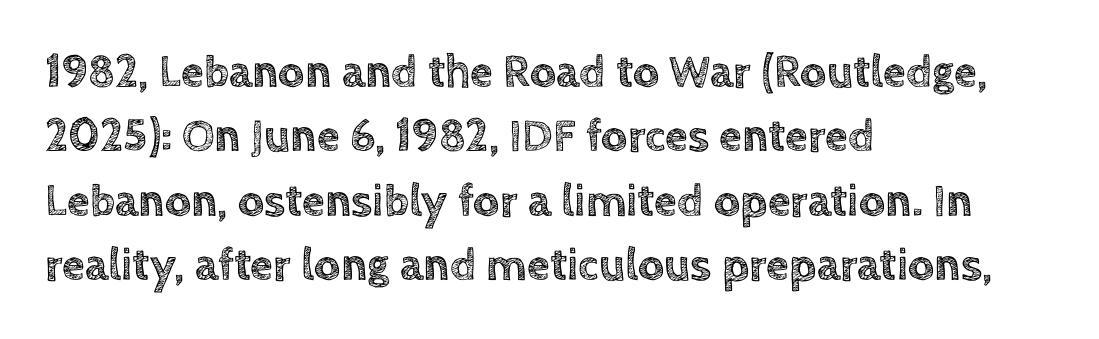
Q: Is the text italic (slanted)? A: No, it is upright.
Q: Is the text underlined? A: No.
Q: How is the paragraph aligned? A: Left-aligned.
Q: Is the spacing between letters normal or unusually wide? A: Normal.
Q: Is the spacing between lines tight, normal or loose? A: Normal.
Q: Width (condensed, normal, or wide)? A: Normal.
Q: x-height? A: Large.
Q: Monospaced? A: No.
